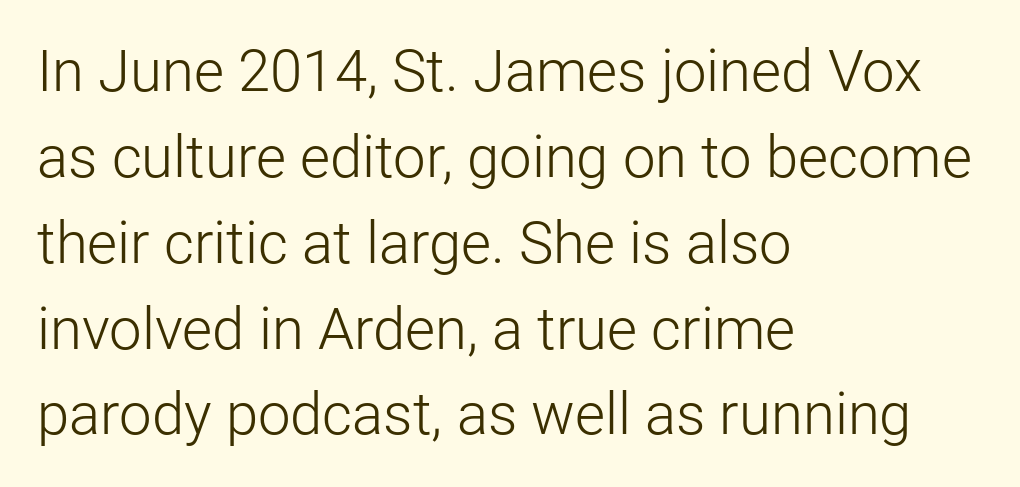
{"serif": "no", "italic": "no", "bold": "no", "weight": "light", "width": "normal", "stroke_contrast": "low", "x_height": "medium", "monospaced": "no", "underline": "no", "align": "left", "line_spacing": "normal", "line_spacing_ratio": 1.48, "letter_spacing": "normal", "letter_spacing_em": 0.0, "glyph_px": 58}
